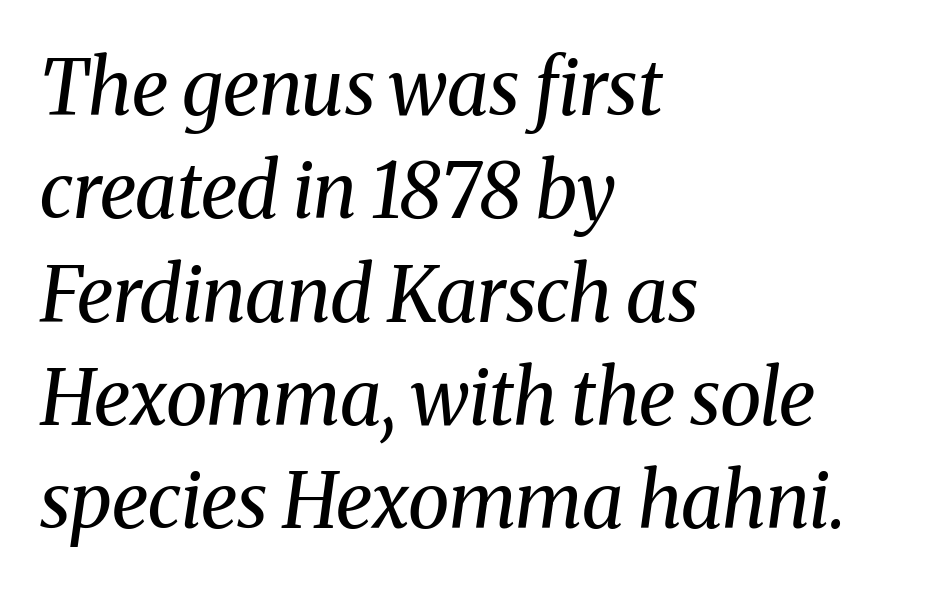
The image shows 76 px regular-weight serif type, italic (leaning right); set left-aligned, normal line spacing (1.36x), normal letter spacing, not underlined; medium stroke contrast and a medium x-height.
